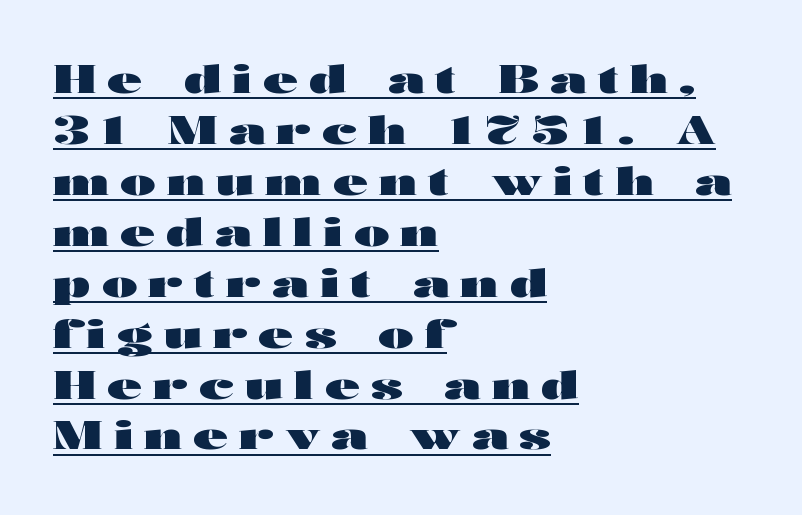
The image shows 38 px heavy, wide type, upright; set left-aligned, normal line spacing (1.34x), unusually wide letter spacing (+0.3 em), underlined; high stroke contrast and a medium x-height.
